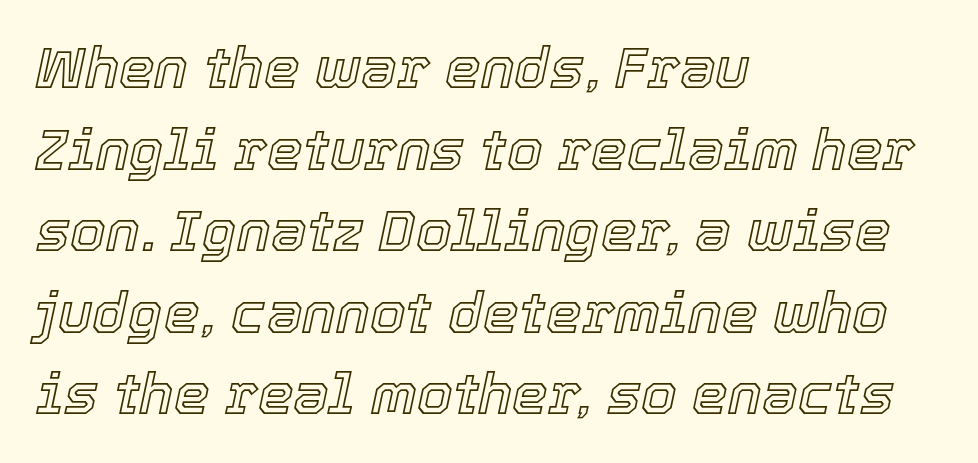
{"italic": "yes", "lean": "right", "slant_degrees": 12, "width": "normal", "x_height": "medium", "monospaced": "no", "underline": "no", "align": "left", "line_spacing": "normal", "line_spacing_ratio": 1.43, "letter_spacing": "normal", "letter_spacing_em": 0.0, "glyph_px": 57}
